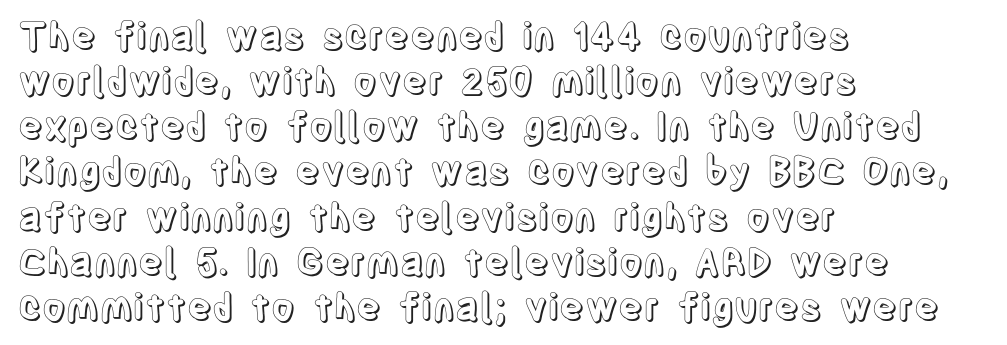
The image shows 37 px condensed type, upright; set left-aligned, line spacing 1.22x, normal letter spacing, not underlined; a large x-height.
